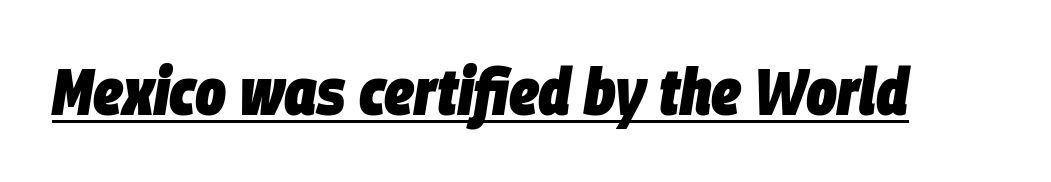
There's an unmistakable incline to the writing here. Is the type bold? Yes — the strokes are clearly thick and heavy. The tracking reads as untouched default to a designer's eye. Has an underline been added? It has.
